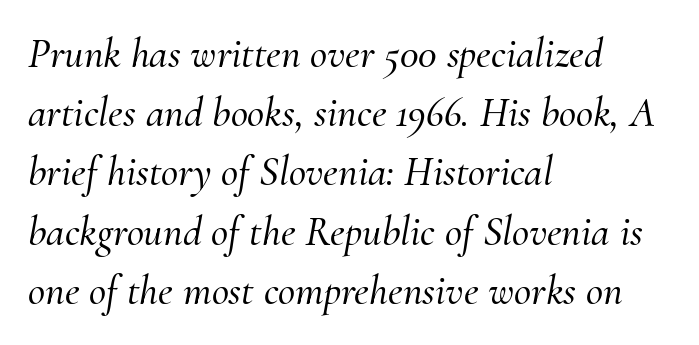
Q: Is the text italic (slanted)? A: Yes, it leans right by about 10 degrees.
Q: Is the typeface a serif or a sans-serif typeface? A: Serif.
Q: Is the text underlined? A: No.
Q: How is the paragraph aligned? A: Left-aligned.
Q: Is the spacing between letters normal or unusually wide? A: Normal.
Q: Is the spacing between lines tight, normal or loose? A: Normal.
Q: Width (condensed, normal, or wide)? A: Normal.
Q: Stroke contrast? A: Medium.
Q: x-height? A: Small.
Q: Monospaced? A: No.
